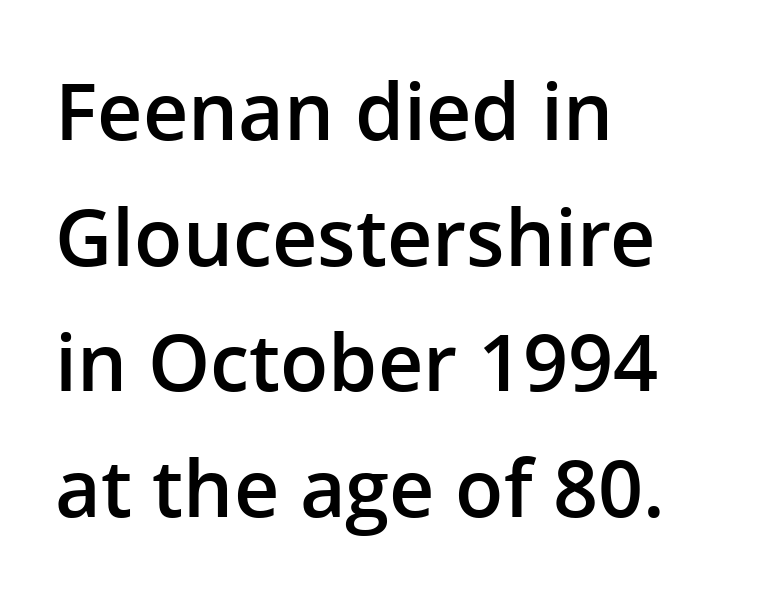
This sample uses plain, unmodified letter spacing. The font is running at a semibold setting, under full bold. The rendering uses a moderate line-height, typical for paragraphs. Looks like regular typesetting: each glyph gets only the width it needs. The gap between lines stays unmarked. Is there any slant? The stems are plumb.
